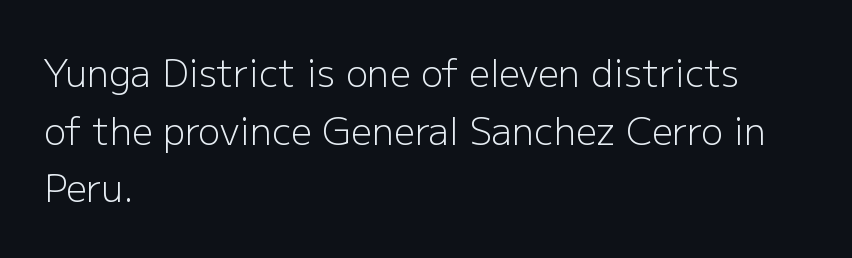
Q: Is the text bold? A: No.
Q: Is the text italic (slanted)? A: No, it is upright.
Q: Is the typeface a serif or a sans-serif typeface? A: Sans-serif.
Q: Is the text underlined? A: No.
Q: How is the paragraph aligned? A: Left-aligned.
Q: Is the spacing between letters normal or unusually wide? A: Normal.
Q: Is the spacing between lines tight, normal or loose? A: Normal.
Q: Width (condensed, normal, or wide)? A: Normal.
Q: Stroke contrast? A: Low.
Q: x-height? A: Medium.
Q: Monospaced? A: No.
